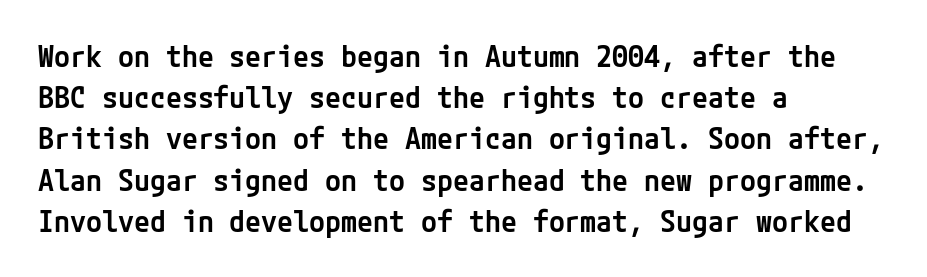
The image shows 29 px semibold sans-serif type, upright; set left-aligned, normal line spacing (1.42x), normal letter spacing, not underlined; low stroke contrast and a medium x-height.
